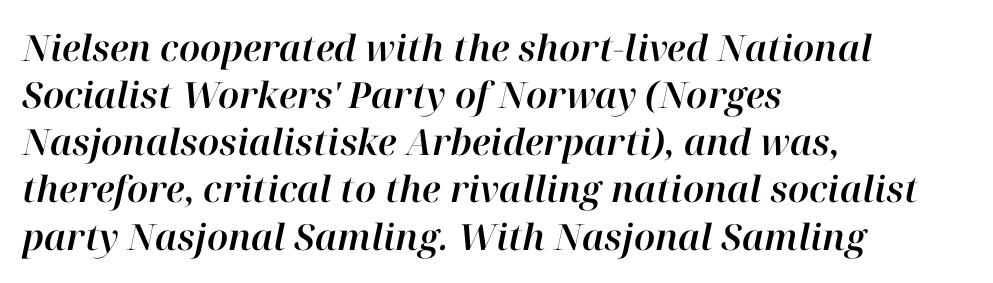
The image shows 36 px text type, italic (leaning right); set left-aligned, normal line spacing (1.31x), normal letter spacing, not underlined; high stroke contrast and a medium x-height.
